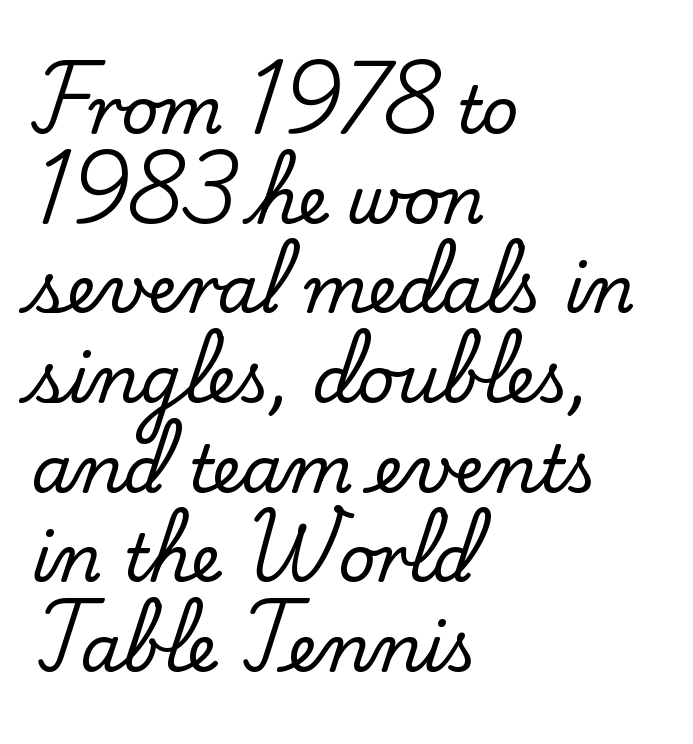
The image shows 65 px serif type; set left-aligned, normal line spacing (1.38x), normal letter spacing, not underlined; low stroke contrast and a small x-height.
